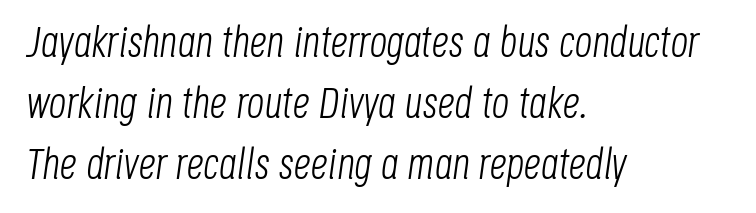
Q: Is the text bold? A: No.
Q: Is the text italic (slanted)? A: Yes, it leans right by about 8 degrees.
Q: Is the text underlined? A: No.
Q: How is the paragraph aligned? A: Left-aligned.
Q: Is the spacing between letters normal or unusually wide? A: Normal.
Q: Is the spacing between lines tight, normal or loose? A: Normal.
Q: Width (condensed, normal, or wide)? A: Condensed.
Q: Stroke contrast? A: Low.
Q: x-height? A: Large.
Q: Monospaced? A: No.
